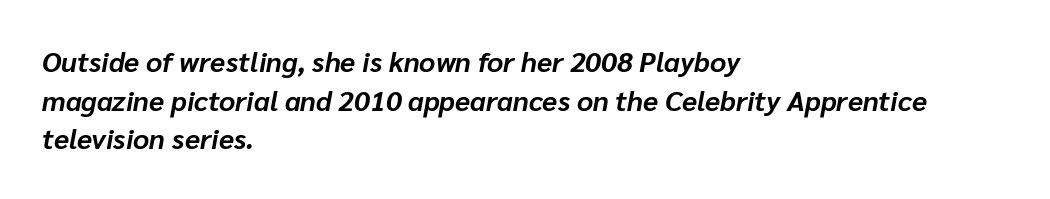
The image shows 28 px bold type, italic (leaning right); set left-aligned, normal line spacing (1.38x), normal letter spacing, not underlined; low stroke contrast and a medium x-height.
